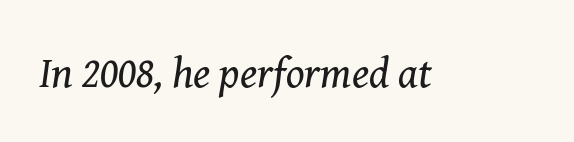
{"serif": "yes", "italic": "yes", "lean": "right", "slant_degrees": 8, "bold": "no", "weight": "regular", "width": "normal", "stroke_contrast": "medium", "x_height": "medium", "monospaced": "no", "underline": "no", "letter_spacing": "normal", "letter_spacing_em": 0.0, "glyph_px": 43}
